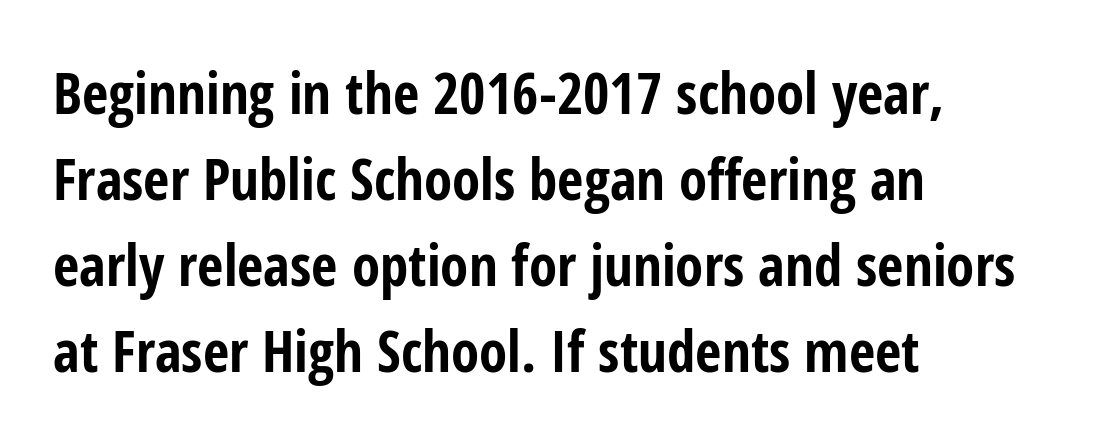
Compared with typical paragraphs, the rows here are spaced about the same. What kind of face is this? One without serifs — a sans. The letters stand straight up with perfectly vertical stems. These lines keep a tight, regular rhythm from letter to letter.
